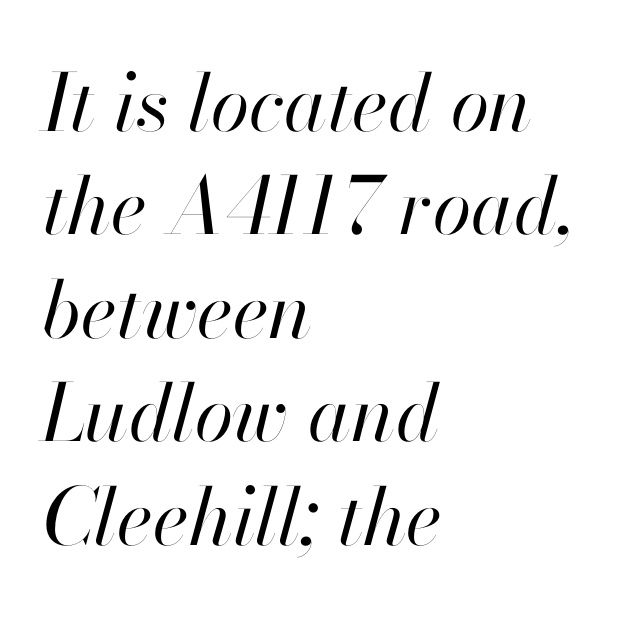
The letters are slanted; this is an italic face. A normal amount of white space separates one row of letters from the next. Compared with typical body copy, the letter spacing here is the same. The face used here is proportionally spaced, like ordinary book or web type. A clean baseline with only descenders dipping below it.
